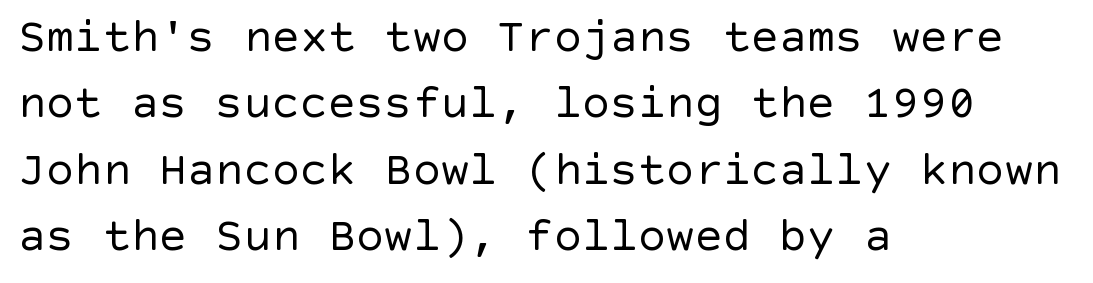
A bare baseline throughout the passage. The strokes carry an ordinary text weight at most. No feet cap the strokes, marking this as sans-serif type. Where is the straight margin? On the left. Honestly, the letter spacing is just normal — you wouldn't notice it.
